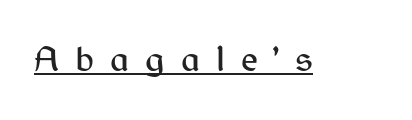
Q: Is the text italic (slanted)? A: No, it is upright.
Q: Is the typeface a serif or a sans-serif typeface? A: Sans-serif.
Q: Is the text underlined? A: Yes.
Q: Is the spacing between letters normal or unusually wide? A: Unusually wide.
Q: Width (condensed, normal, or wide)? A: Normal.
Q: Stroke contrast? A: Medium.
Q: x-height? A: Medium.
Q: Monospaced? A: No.
